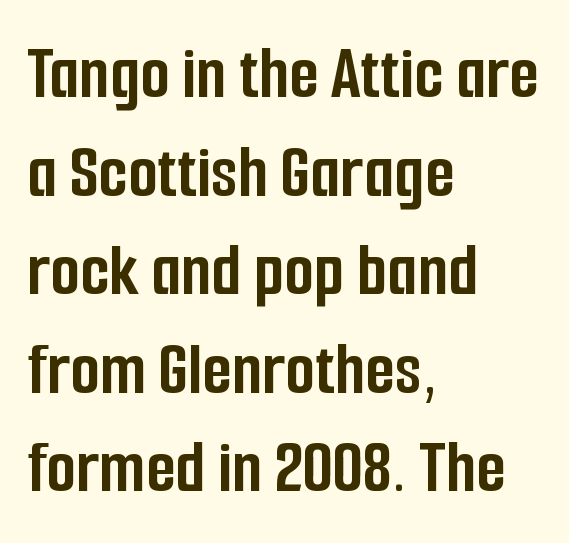
The image shows 77 px semibold, condensed sans-serif type, upright; set left-aligned, normal line spacing (1.28x), normal letter spacing, not underlined; low stroke contrast and a medium x-height.
